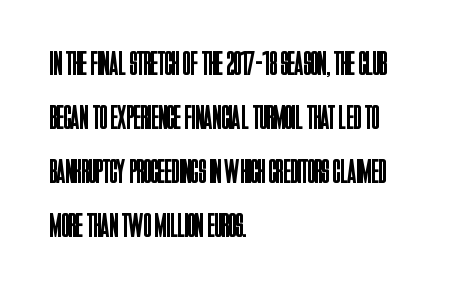
{"serif": "no", "italic": "no", "bold": "no", "weight": "regular", "width": "condensed", "stroke_contrast": "low", "x_height": "large", "monospaced": "no", "underline": "no", "align": "left", "line_spacing": "normal", "line_spacing_ratio": 1.59, "letter_spacing": "normal", "letter_spacing_em": 0.0, "glyph_px": 34}
